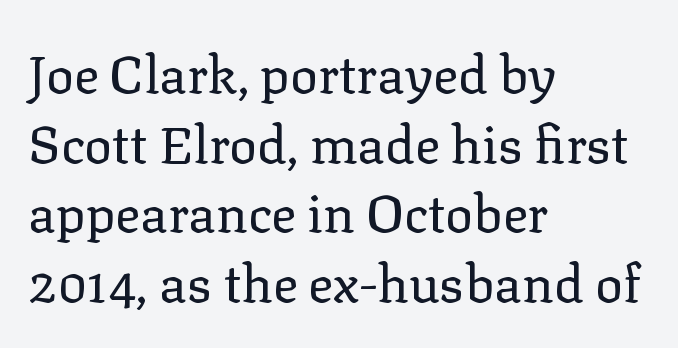
{"serif": "yes", "italic": "no", "bold": "no", "weight": "regular", "width": "normal", "stroke_contrast": "low", "x_height": "medium", "monospaced": "no", "underline": "no", "align": "left", "line_spacing": "normal", "line_spacing_ratio": 1.34, "letter_spacing": "normal", "letter_spacing_em": 0.0, "glyph_px": 52}
